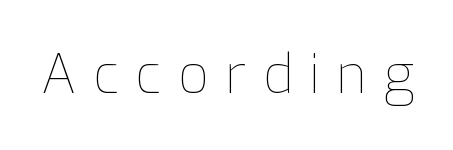
{"italic": "no", "bold": "no", "weight": "thin", "width": "normal", "stroke_contrast": "low", "x_height": "medium", "monospaced": "no", "underline": "no", "letter_spacing": "wide", "letter_spacing_em": 0.31, "glyph_px": 53}
